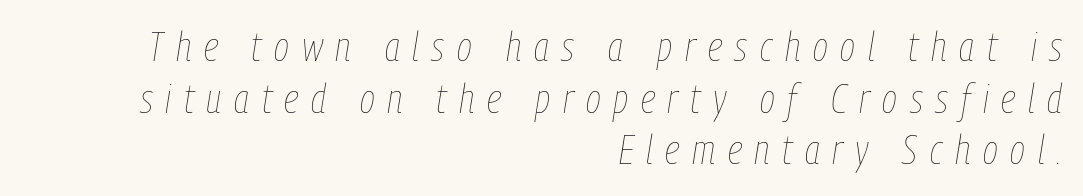
{"italic": "yes", "lean": "right", "slant_degrees": 9, "bold": "no", "weight": "thin", "width": "condensed", "stroke_contrast": "low", "x_height": "medium", "monospaced": "no", "underline": "no", "align": "right", "line_spacing": "normal", "line_spacing_ratio": 1.26, "letter_spacing": "wide", "letter_spacing_em": 0.31, "glyph_px": 41}
